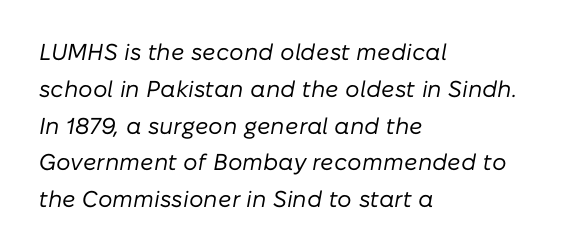
{"italic": "yes", "lean": "right", "slant_degrees": 10, "bold": "no", "underline": "no", "align": "left", "line_spacing": "normal", "line_spacing_ratio": 1.6, "letter_spacing": "normal", "letter_spacing_em": 0.0, "glyph_px": 23}
